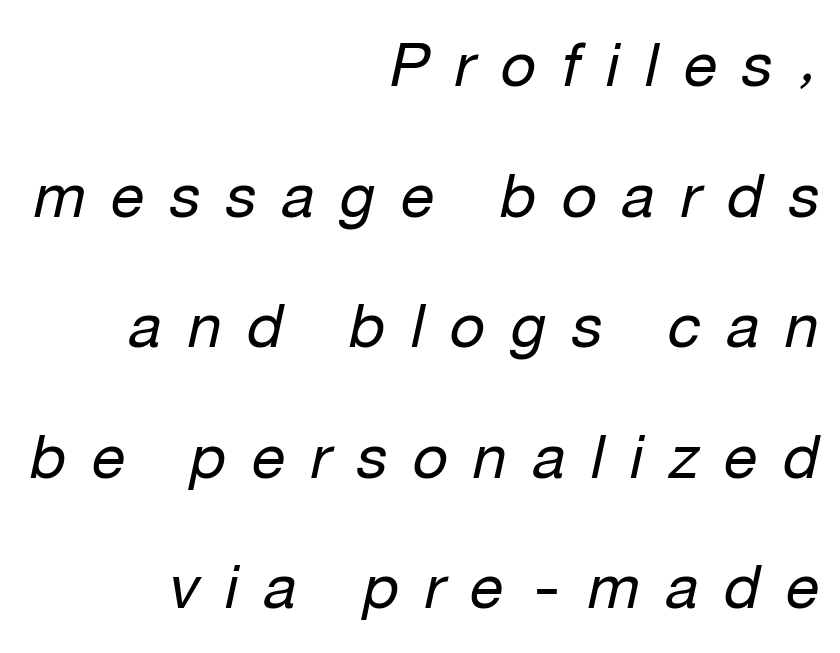
{"italic": "yes", "lean": "right", "slant_degrees": 12, "bold": "no", "weight": "regular", "width": "normal", "stroke_contrast": "low", "x_height": "medium", "monospaced": "no", "underline": "no", "align": "right", "line_spacing": "loose", "line_spacing_ratio": 2.14, "letter_spacing": "wide", "letter_spacing_em": 0.42, "glyph_px": 61}
